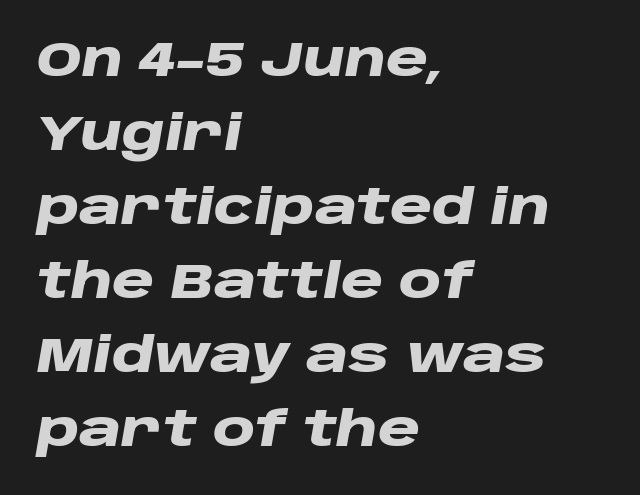
Q: Is the text bold? A: Yes.
Q: Is the text italic (slanted)? A: Yes, it leans right by about 10 degrees.
Q: Is the text underlined? A: No.
Q: How is the paragraph aligned? A: Left-aligned.
Q: Is the spacing between letters normal or unusually wide? A: Normal.
Q: Is the spacing between lines tight, normal or loose? A: Normal.
Q: Width (condensed, normal, or wide)? A: Wide.
Q: Stroke contrast? A: Low.
Q: x-height? A: Large.
Q: Monospaced? A: No.
